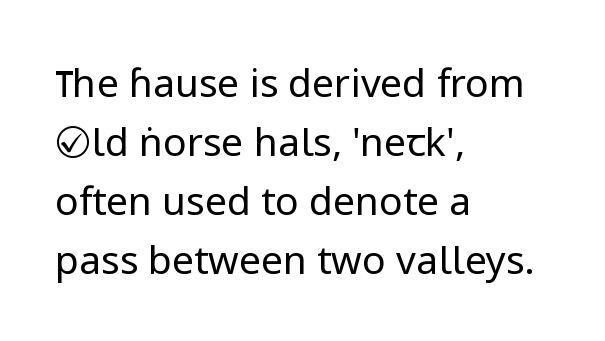
Q: Is the text bold? A: No.
Q: Is the text italic (slanted)? A: No, it is upright.
Q: Is the typeface a serif or a sans-serif typeface? A: Sans-serif.
Q: Is the text underlined? A: No.
Q: How is the paragraph aligned? A: Left-aligned.
Q: Is the spacing between letters normal or unusually wide? A: Normal.
Q: Is the spacing between lines tight, normal or loose? A: Normal.
Q: Width (condensed, normal, or wide)? A: Normal.
Q: Stroke contrast? A: Low.
Q: x-height? A: Medium.
Q: Monospaced? A: No.
